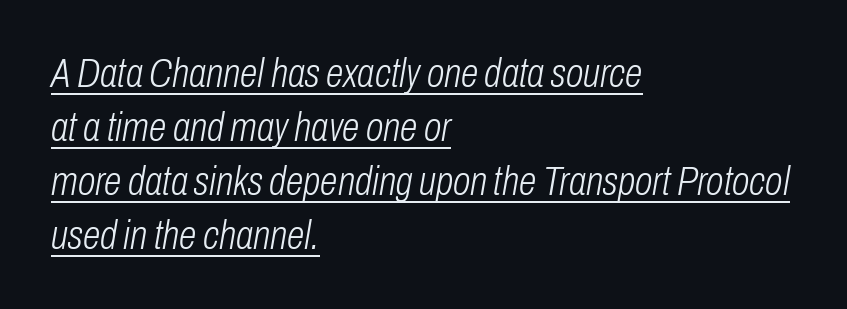
Q: Is the text bold? A: No.
Q: Is the text italic (slanted)? A: Yes, it leans right by about 10 degrees.
Q: Is the text underlined? A: Yes.
Q: How is the paragraph aligned? A: Left-aligned.
Q: Is the spacing between letters normal or unusually wide? A: Normal.
Q: Is the spacing between lines tight, normal or loose? A: Normal.
Q: Width (condensed, normal, or wide)? A: Condensed.
Q: Stroke contrast? A: Low.
Q: x-height? A: Medium.
Q: Monospaced? A: No.
